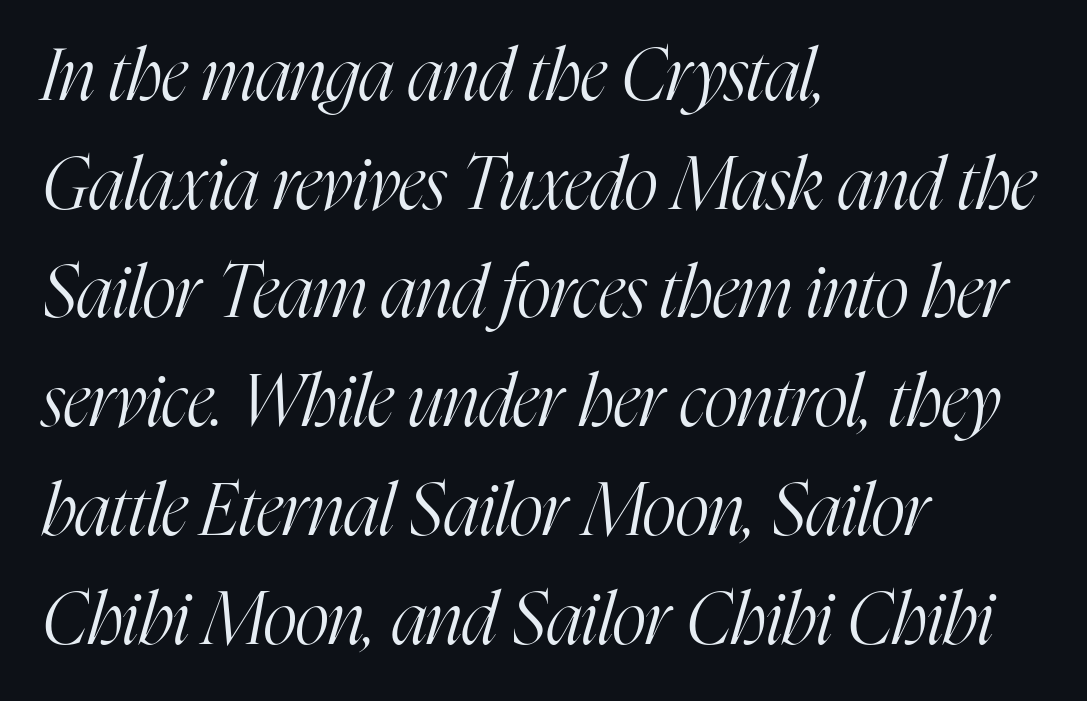
The image shows 72 px light, condensed serif type, italic (leaning right); set left-aligned, normal line spacing (1.51x), normal letter spacing, not underlined; high stroke contrast and a medium x-height.
